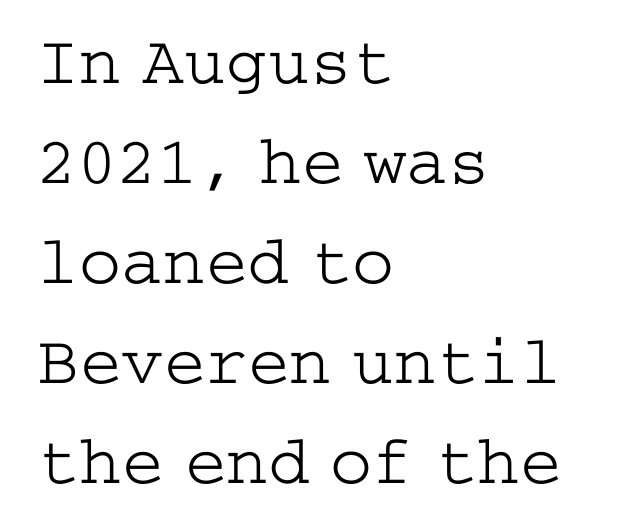
{"serif": "yes", "italic": "no", "bold": "no", "weight": "light", "width": "wide", "stroke_contrast": "low", "x_height": "medium", "underline": "no", "align": "left", "line_spacing": "normal", "line_spacing_ratio": 1.43, "letter_spacing": "normal", "letter_spacing_em": 0.0, "glyph_px": 70}
